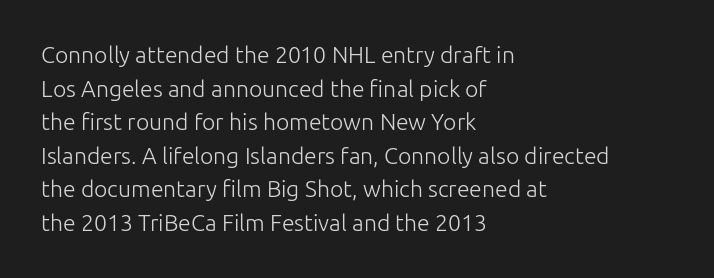
Q: Is the text bold? A: No.
Q: Is the text italic (slanted)? A: No, it is upright.
Q: Is the text underlined? A: No.
Q: How is the paragraph aligned? A: Left-aligned.
Q: Is the spacing between letters normal or unusually wide? A: Normal.
Q: Is the spacing between lines tight, normal or loose? A: Normal.
